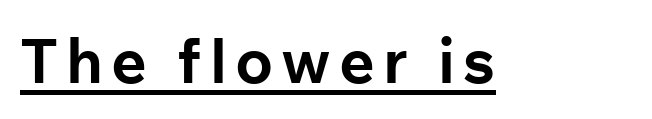
Q: Is the text bold? A: Yes.
Q: Is the text italic (slanted)? A: No, it is upright.
Q: Is the typeface a serif or a sans-serif typeface? A: Sans-serif.
Q: Is the text underlined? A: Yes.
Q: Width (condensed, normal, or wide)? A: Normal.
Q: Stroke contrast? A: Low.
Q: x-height? A: Medium.
Q: Monospaced? A: No.
